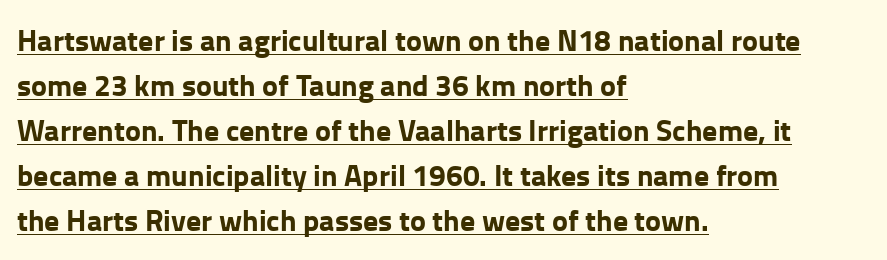
Quick note: not italic, upright. Strong, thick strokes mark this as bold type. Alignment: flush left. The text was rendered using a sans face with plain stroke endings. This sample keeps an unexceptional amount of space between lines.
